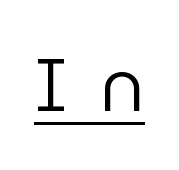
Glance below the letters and you will spot a drawn line. Does the lettering tilt? It doesn't — this is upright. Regarding serifs, this sample does without them. The line texture is sparse and dotted thanks to wide tracking.
